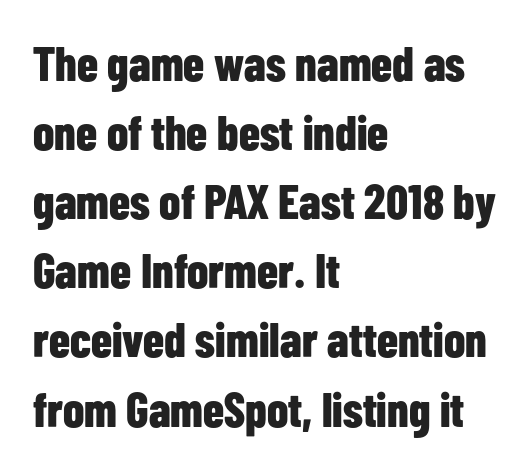
Alignment: flush left. Posture: vertical. The letters are bold, with thick, heavy strokes. The letters advance in unequal steps, a hallmark of proportional type.
